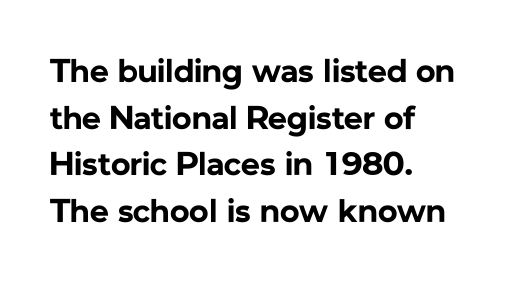
Q: Is the text bold? A: Yes.
Q: Is the text italic (slanted)? A: No, it is upright.
Q: Is the typeface a serif or a sans-serif typeface? A: Sans-serif.
Q: Is the text underlined? A: No.
Q: How is the paragraph aligned? A: Left-aligned.
Q: Is the spacing between letters normal or unusually wide? A: Normal.
Q: Is the spacing between lines tight, normal or loose? A: Normal.
Q: Width (condensed, normal, or wide)? A: Normal.
Q: Stroke contrast? A: Low.
Q: x-height? A: Medium.
Q: Monospaced? A: No.
